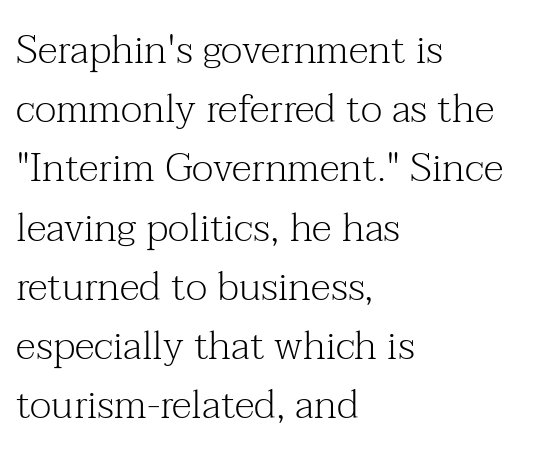
The image shows 40 px light serif type, upright; set left-aligned, normal line spacing (1.48x), normal letter spacing, not underlined; medium stroke contrast and a medium x-height.
